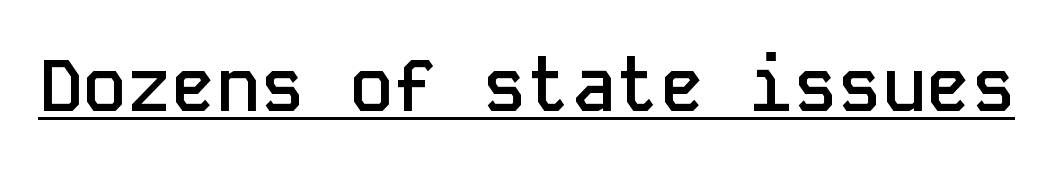
{"serif": "no", "italic": "no", "bold": "semi", "weight": "semibold", "width": "normal", "stroke_contrast": "low", "x_height": "medium", "monospaced": "yes", "underline": "yes", "letter_spacing": "normal", "letter_spacing_em": 0.0, "glyph_px": 74}
